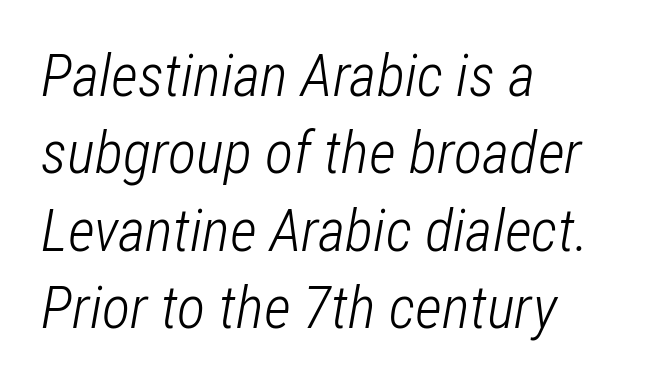
Decoration check: the copy has no underline. The line-height multiplier appears to be the usual default. The font's italic variant was chosen for this text. Caption: standard tracking, unaltered. Is this a fixed-width face? No — the glyphs have proportional, varying widths. Stem width sits at or under what a default text font uses.
